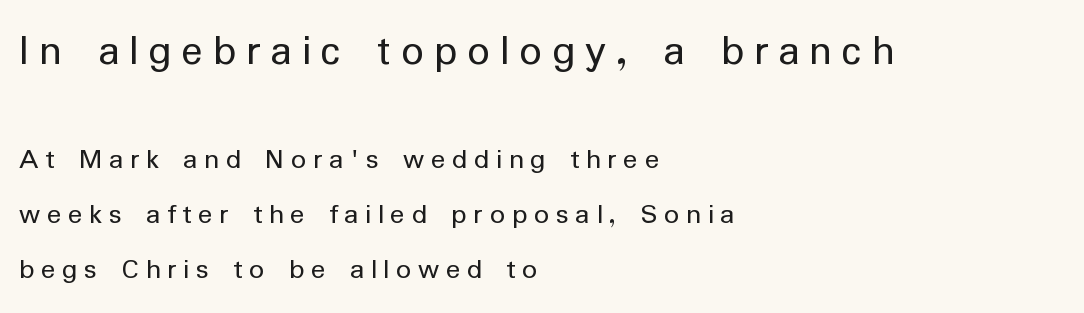
Q: Is the text bold? A: No.
Q: Is the text italic (slanted)? A: No, it is upright.
Q: Is the typeface a serif or a sans-serif typeface? A: Sans-serif.
Q: Is the text underlined? A: No.
Q: How is the paragraph aligned? A: Left-aligned.
Q: Is the spacing between letters normal or unusually wide? A: Unusually wide.
Q: Which block of text is set in a larger size, the first (top) or the second (bottom)? A: The first (top) one.
Q: Width (condensed, normal, or wide)? A: Normal.
Q: Stroke contrast? A: Low.
Q: x-height? A: Medium.
Q: Monospaced? A: No.
